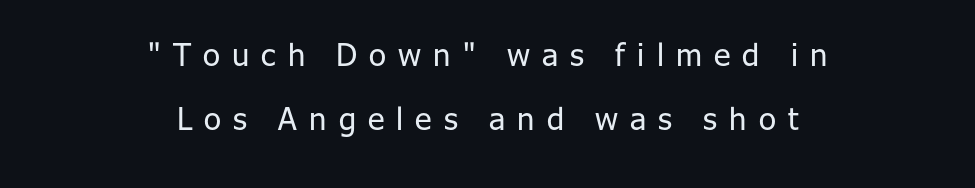
The image shows 31 px regular-weight sans-serif type, upright; set centered, loose line spacing (2.06x), unusually wide letter spacing (+0.39 em), not underlined; low stroke contrast and a medium x-height.
